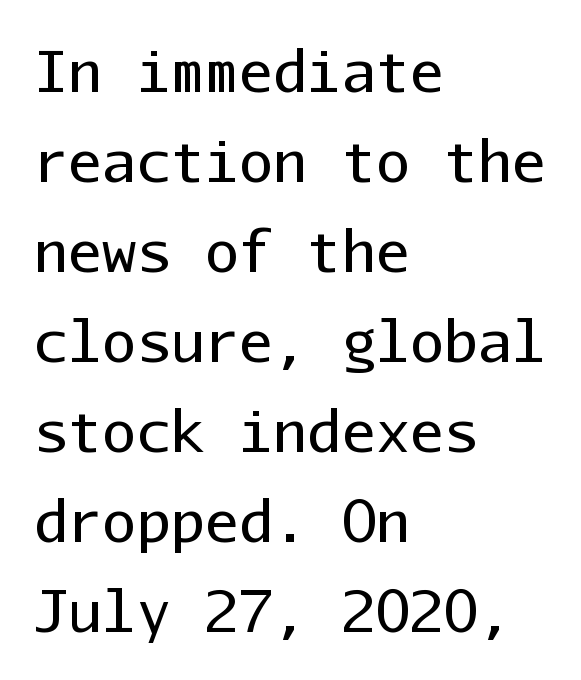
{"serif": "no", "italic": "no", "bold": "no", "weight": "regular", "width": "normal", "stroke_contrast": "low", "x_height": "medium", "monospaced": "yes", "underline": "no", "align": "left", "line_spacing": "normal", "line_spacing_ratio": 1.58, "letter_spacing": "normal", "letter_spacing_em": 0.0, "glyph_px": 57}
